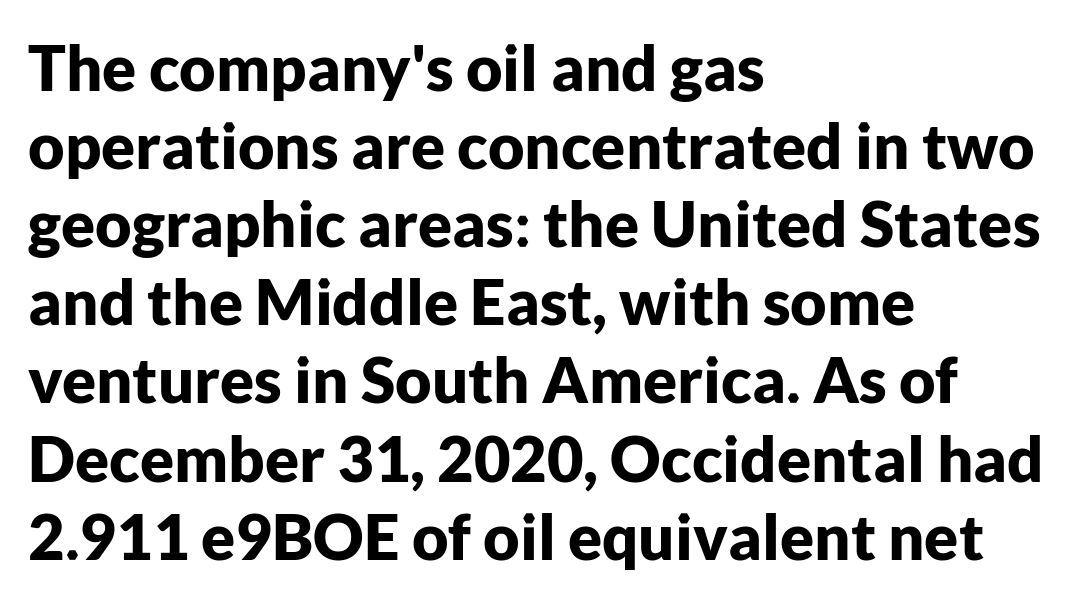
The paragraph shown leans on its left margin. The text was rendered using a sans face with plain stroke endings. The font is running at its bold setting. Vertical strokes here are truly vertical.
